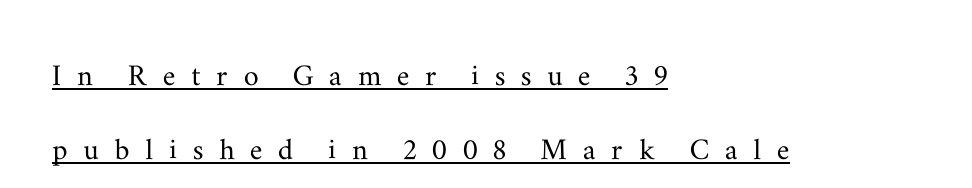
Q: Is the text italic (slanted)? A: No, it is upright.
Q: Is the typeface a serif or a sans-serif typeface? A: Serif.
Q: Is the text underlined? A: Yes.
Q: How is the paragraph aligned? A: Left-aligned.
Q: Is the spacing between letters normal or unusually wide? A: Unusually wide.
Q: Is the spacing between lines tight, normal or loose? A: Loose.
Q: Width (condensed, normal, or wide)? A: Wide.
Q: Stroke contrast? A: Medium.
Q: x-height? A: Small.
Q: Monospaced? A: No.
